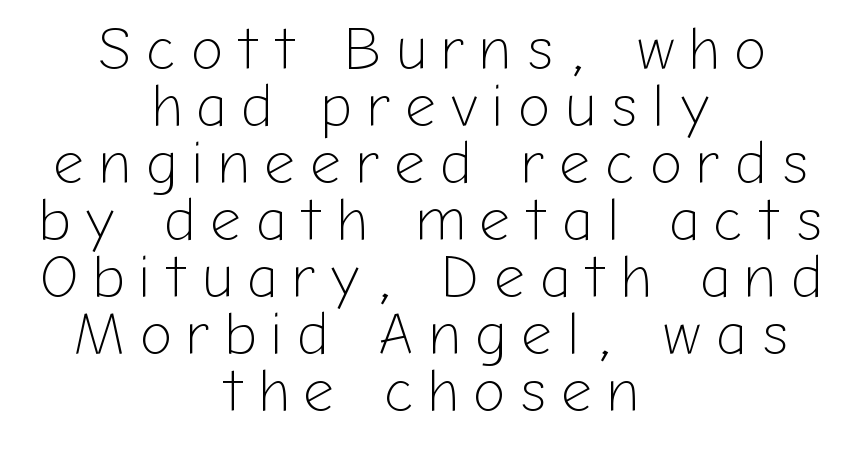
{"serif": "no", "italic": "no", "bold": "no", "weight": "light", "width": "normal", "stroke_contrast": "low", "x_height": "medium", "monospaced": "no", "underline": "no", "align": "center", "line_spacing": "tight", "line_spacing_ratio": 0.95, "letter_spacing": "wide", "letter_spacing_em": 0.25, "glyph_px": 60}
